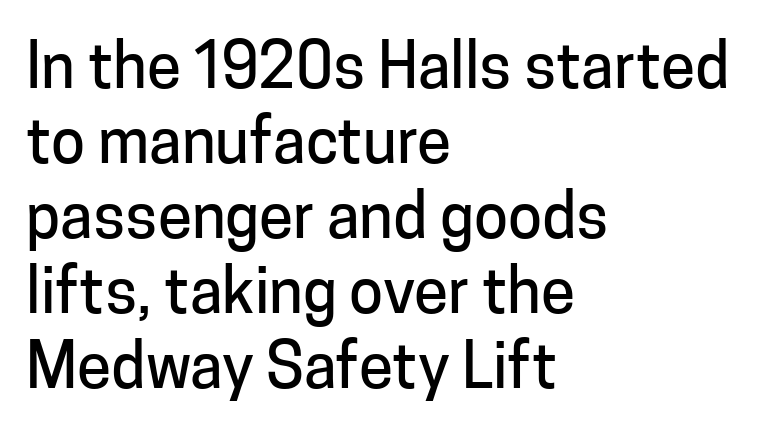
Students, note that the glyphs here touch the page at normal intervals. Only glyphs here, with clear space below each row. A sans-serif font was chosen for this passage. The axis of the letterforms is exactly vertical. Layout note: lines flush left.
